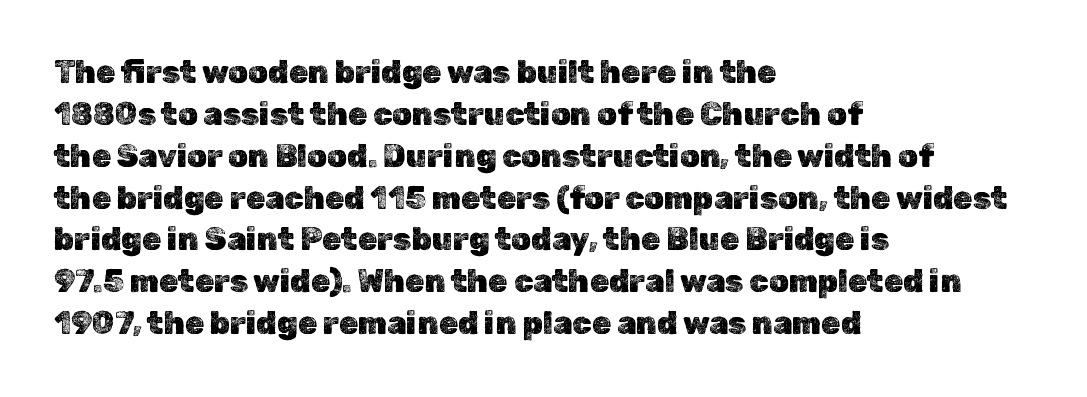
{"italic": "no", "width": "normal", "x_height": "medium", "monospaced": "no", "underline": "no", "align": "left", "line_spacing": "normal", "line_spacing_ratio": 1.35, "letter_spacing": "normal", "letter_spacing_em": 0.0, "glyph_px": 31}
